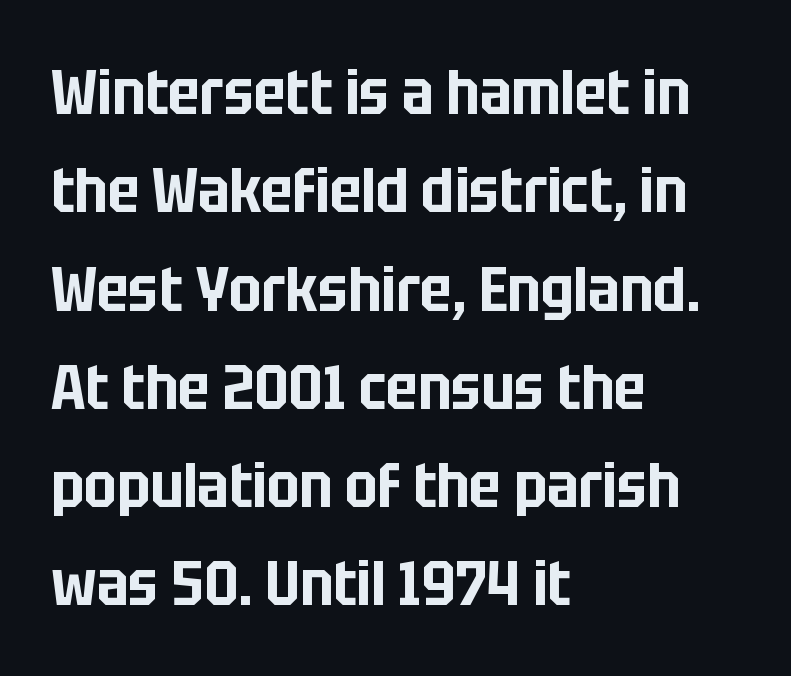
{"serif": "no", "italic": "no", "width": "condensed", "stroke_contrast": "low", "x_height": "large", "monospaced": "no", "underline": "no", "align": "left", "line_spacing": "normal", "line_spacing_ratio": 1.56, "letter_spacing": "normal", "letter_spacing_em": 0.0, "glyph_px": 63}
